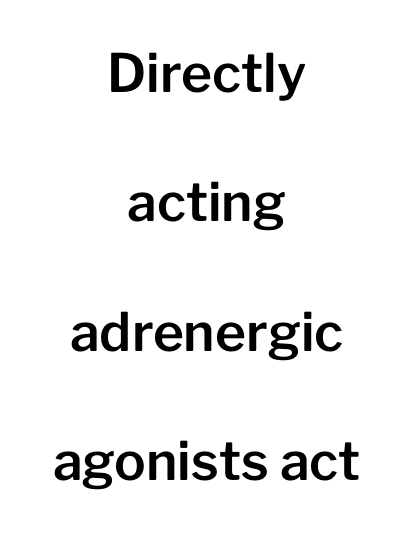
This rendering features lettering with no underline. The rendering positions every line midway between the sides. A typesetter would mark this as roman, not italic. Classification — sans serif. Look at the tracking — it's just the regular setting, nothing added.
